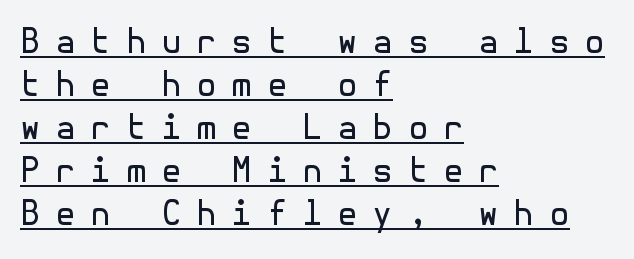
The image shows 33 px regular-weight sans-serif type, upright; set left-aligned, normal line spacing (1.3x), unusually wide letter spacing (+0.45 em), underlined; a medium x-height.
